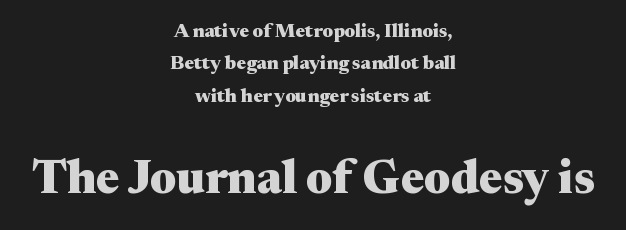
The image shows 47 px heavy, wide serif type, upright; set centered, line spacing 1.71x, normal letter spacing, not underlined; the second (bottom) block is 2.47x larger; medium stroke contrast and a medium x-height.
